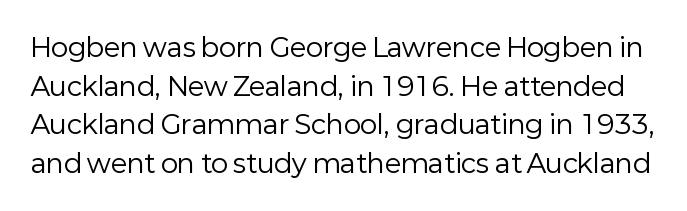
Q: Is the text bold? A: No.
Q: Is the text italic (slanted)? A: No, it is upright.
Q: Is the text underlined? A: No.
Q: Is the spacing between letters normal or unusually wide? A: Normal.
Q: Is the spacing between lines tight, normal or loose? A: Normal.
